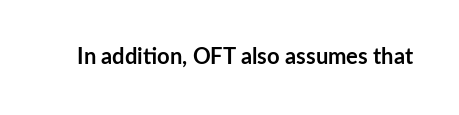
The image shows 22 px bold type, upright; set normal letter spacing, not underlined.
